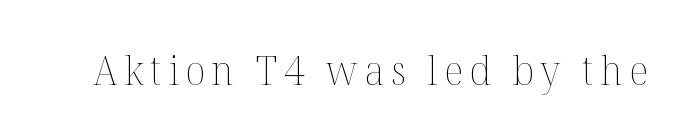
Q: Is the text bold? A: No.
Q: Is the text italic (slanted)? A: No, it is upright.
Q: Is the text underlined? A: No.
Q: Width (condensed, normal, or wide)? A: Normal.
Q: Stroke contrast? A: Medium.
Q: x-height? A: Medium.
Q: Monospaced? A: No.
